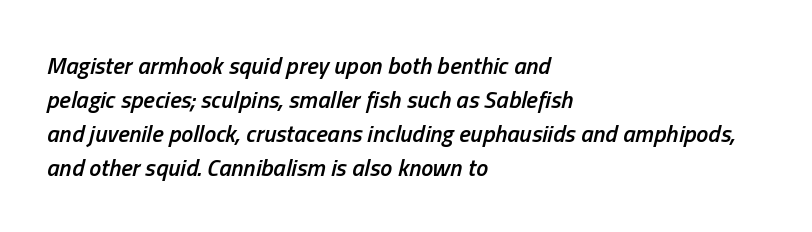
{"italic": "yes", "lean": "right", "slant_degrees": 13, "bold": "semi", "underline": "no", "align": "left", "line_spacing": "normal", "line_spacing_ratio": 1.41, "letter_spacing": "normal", "letter_spacing_em": 0.0, "glyph_px": 24}
